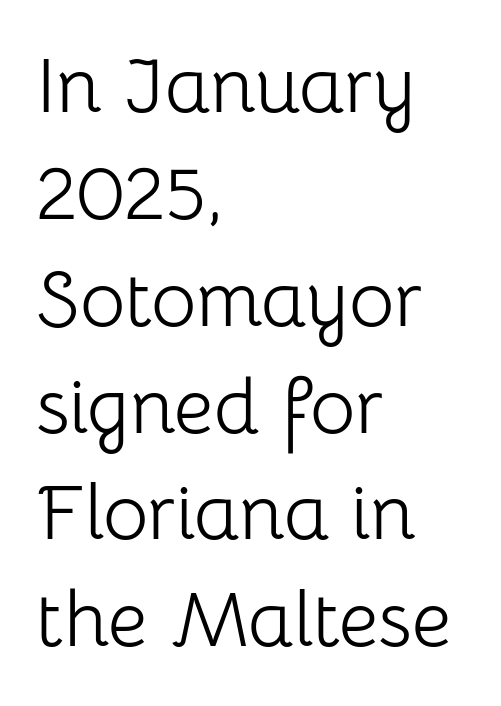
The image shows 78 px light sans-serif type, upright; set left-aligned, normal line spacing (1.37x), normal letter spacing, not underlined; low stroke contrast and a medium x-height.
